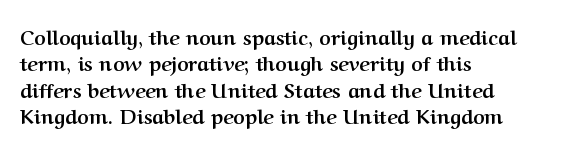
Q: Is the text bold? A: Yes.
Q: Is the text italic (slanted)? A: No, it is upright.
Q: Is the text underlined? A: No.
Q: How is the paragraph aligned? A: Left-aligned.
Q: Is the spacing between letters normal or unusually wide? A: Normal.
Q: Is the spacing between lines tight, normal or loose? A: Normal.
